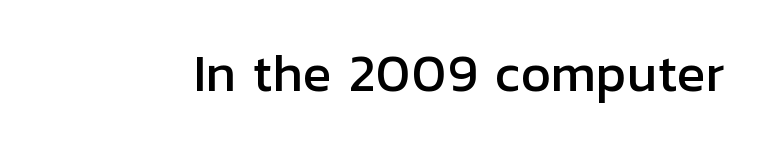
{"serif": "no", "italic": "no", "width": "normal", "stroke_contrast": "low", "x_height": "medium", "monospaced": "no", "underline": "no", "letter_spacing": "normal", "letter_spacing_em": 0.0, "glyph_px": 48}
